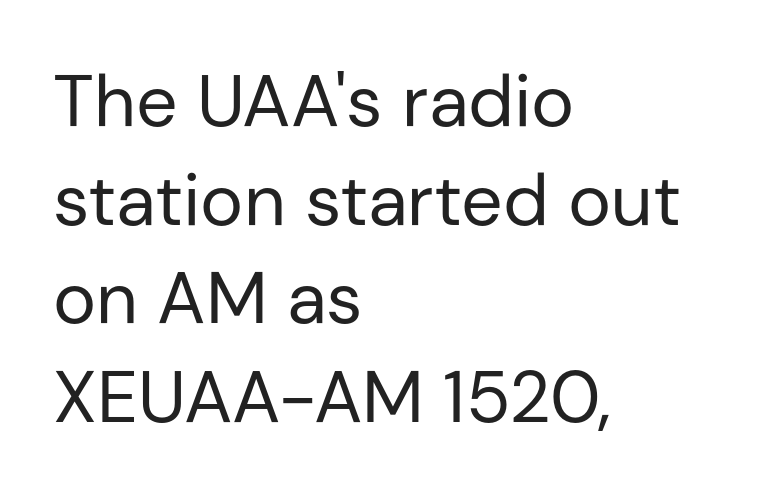
{"serif": "no", "italic": "no", "bold": "no", "weight": "regular", "width": "normal", "stroke_contrast": "low", "x_height": "medium", "monospaced": "no", "underline": "no", "align": "left", "line_spacing": "normal", "line_spacing_ratio": 1.35, "letter_spacing": "normal", "letter_spacing_em": 0.0, "glyph_px": 73}
